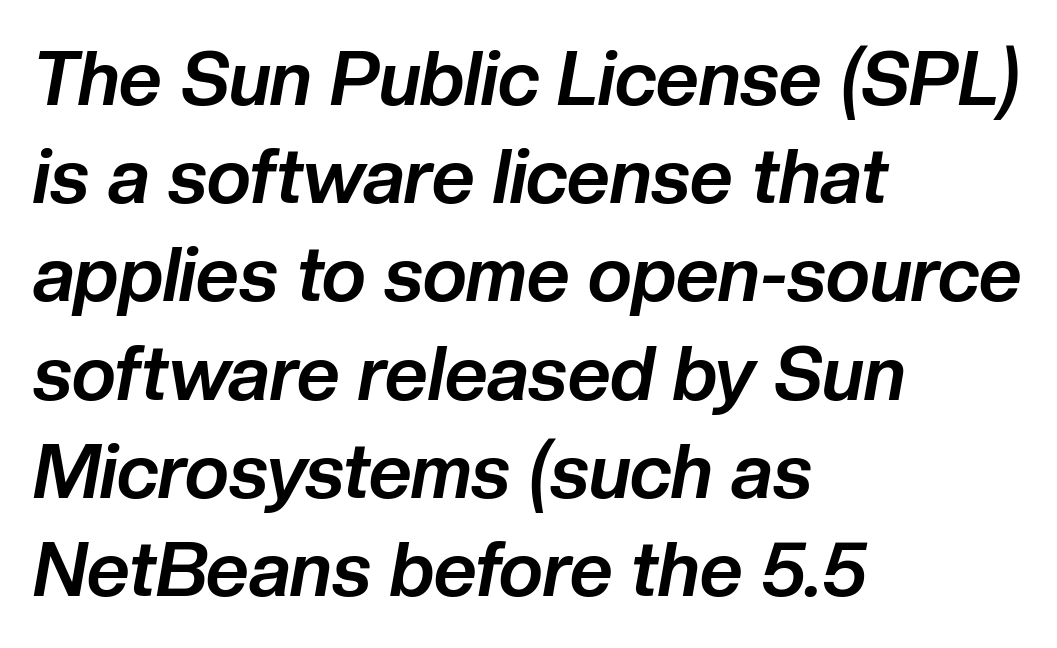
Proportional: the letters do not fall into vertical columns. Compared with a centered layout, this one pins lines to the left instead. The letterforms sit shoulder to shoulder at normal distance. Quick note: underline off.
